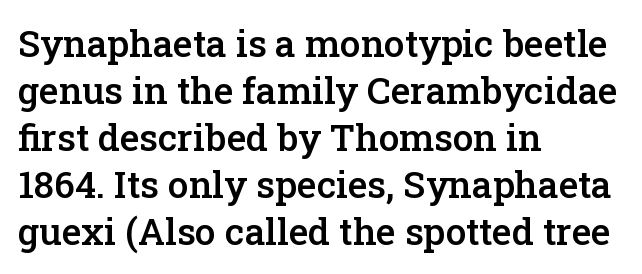
Rows of type keep a routine distance in the vertical direction. Varying glyph widths throughout — classic text-font behaviour. It's the straight-up-and-down kind of type. The rag falls on the right side of this text block. The foot of each line stays bare and open.
